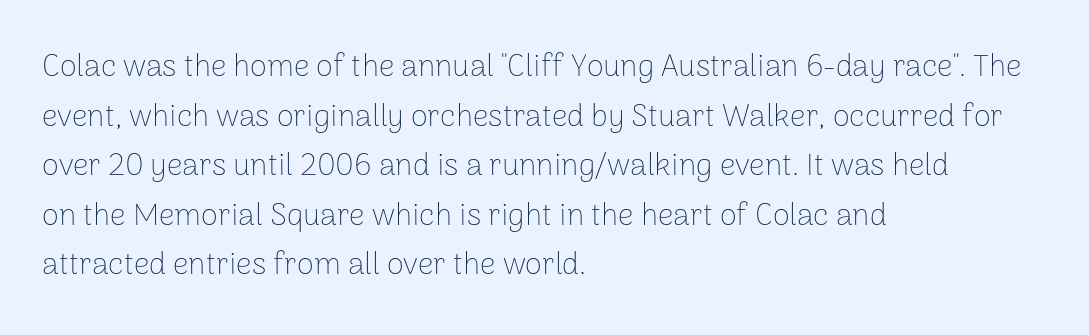
Q: Is the text bold? A: No.
Q: Is the text italic (slanted)? A: No, it is upright.
Q: Is the typeface a serif or a sans-serif typeface? A: Sans-serif.
Q: Is the text underlined? A: No.
Q: How is the paragraph aligned? A: Left-aligned.
Q: Is the spacing between letters normal or unusually wide? A: Normal.
Q: Is the spacing between lines tight, normal or loose? A: Normal.
Q: Width (condensed, normal, or wide)? A: Normal.
Q: Stroke contrast? A: Low.
Q: x-height? A: Medium.
Q: Monospaced? A: No.
